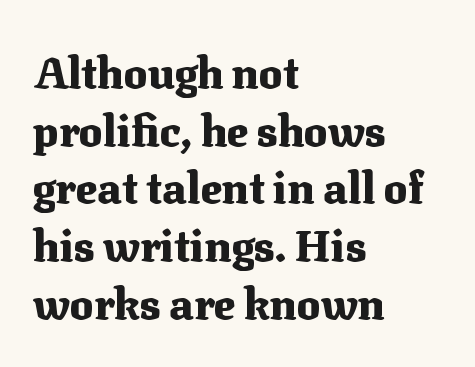
{"serif": "yes", "italic": "no", "bold": "yes", "weight": "heavy", "width": "normal", "stroke_contrast": "medium", "x_height": "medium", "monospaced": "no", "underline": "no", "align": "left", "line_spacing": "normal", "line_spacing_ratio": 1.31, "letter_spacing": "normal", "letter_spacing_em": 0.0, "glyph_px": 44}
